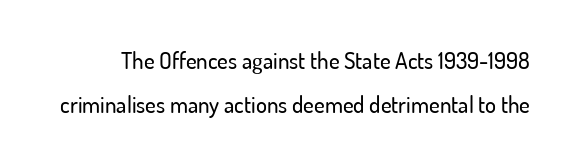
Leading: increased. A typesetter would mark this as roman, not italic. Caption: standard tracking, unaltered. Words float on clear page, feet unadorned.
